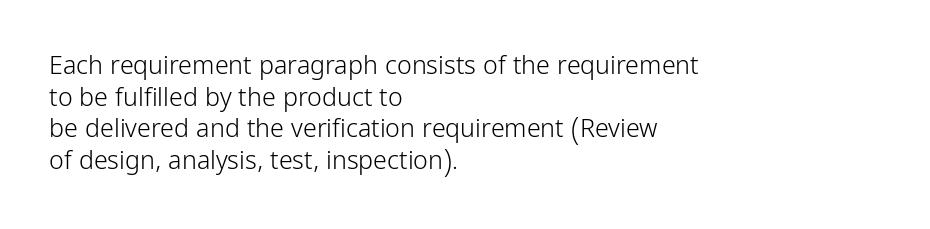
{"italic": "no", "bold": "no", "underline": "no", "align": "left", "line_spacing": "normal", "line_spacing_ratio": 1.27, "letter_spacing": "normal", "letter_spacing_em": 0.0, "glyph_px": 25}
